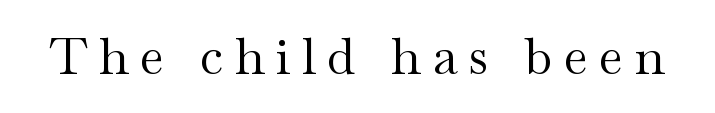
Looks like regular typesetting: each glyph gets only the width it needs. When letters stand straight like this, we call the style roman or upright. No extra ink here — the face is not bold. The tracking jumps out immediately: characters are airy and widely separated.
